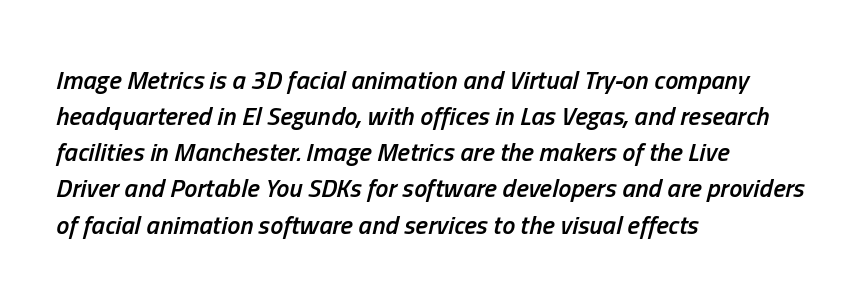
The image shows 26 px text type, italic (leaning right); set left-aligned, normal line spacing (1.39x), normal letter spacing, not underlined.
